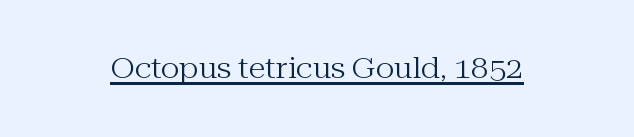
Q: Is the text bold? A: No.
Q: Is the text italic (slanted)? A: No, it is upright.
Q: Is the typeface a serif or a sans-serif typeface? A: Serif.
Q: Is the text underlined? A: Yes.
Q: Is the spacing between letters normal or unusually wide? A: Normal.
Q: Width (condensed, normal, or wide)? A: Normal.
Q: Stroke contrast? A: Medium.
Q: x-height? A: Medium.
Q: Monospaced? A: No.
